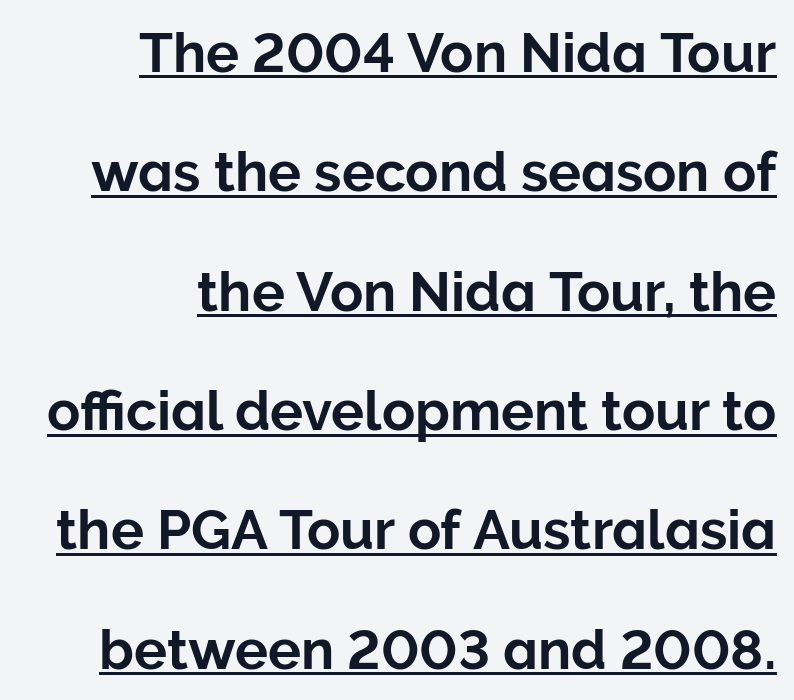
Note: no serifs on the glyphs. Between one letter and the next there's only the usual sliver of space. The ragged edge is on the left, which tells us the setting is flush right. The passage shown stacks its lines with a broad gap. When letters stand straight like this, we call the style roman or upright. Looks like regular typesetting: each glyph gets only the width it needs.
